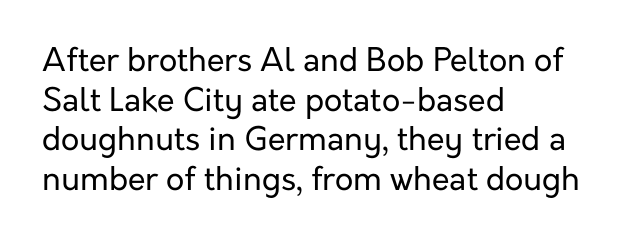
{"serif": "no", "italic": "no", "bold": "no", "weight": "regular", "width": "normal", "stroke_contrast": "low", "x_height": "medium", "monospaced": "no", "underline": "no", "align": "left", "line_spacing_ratio": 1.24, "letter_spacing": "normal", "letter_spacing_em": 0.0, "glyph_px": 32}
